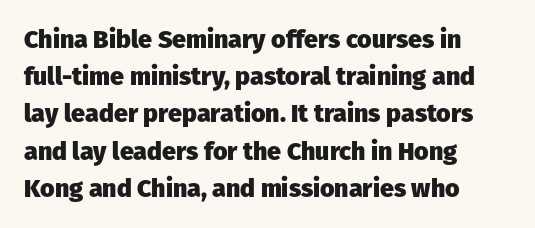
{"italic": "no", "bold": "yes", "underline": "no", "align": "left", "line_spacing": "normal", "line_spacing_ratio": 1.49, "letter_spacing": "normal", "letter_spacing_em": 0.0, "glyph_px": 25}
